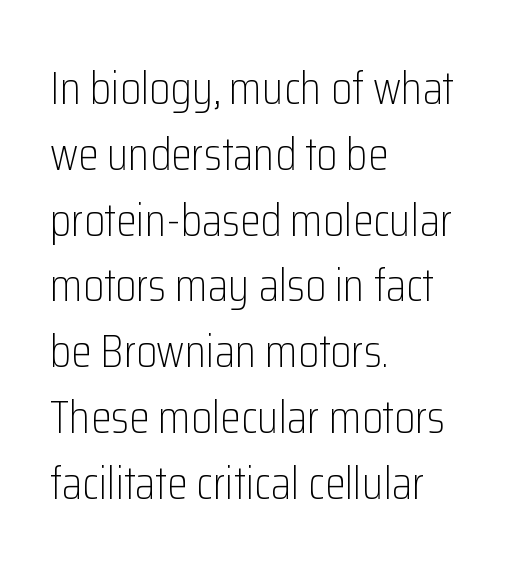
The image shows 47 px light, condensed sans-serif type, upright; set left-aligned, normal line spacing (1.4x), normal letter spacing, not underlined; low stroke contrast and a medium x-height.
